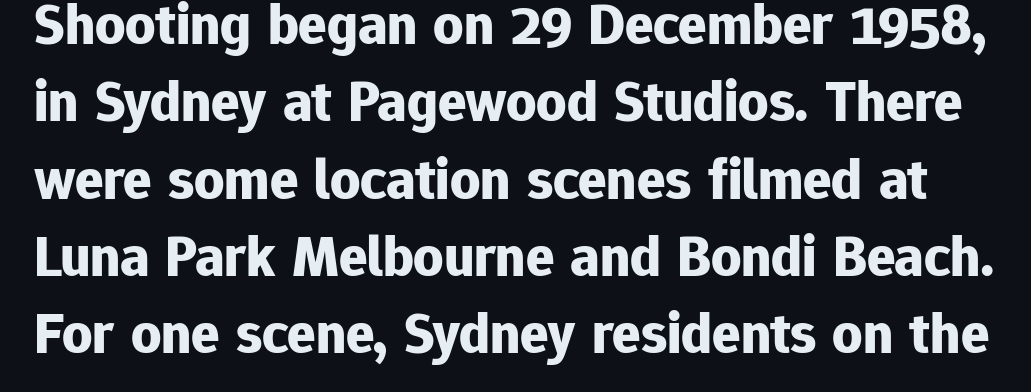
The image shows 59 px bold sans-serif type, upright; set normal line spacing (1.31x), normal letter spacing, not underlined; low stroke contrast and a medium x-height.
